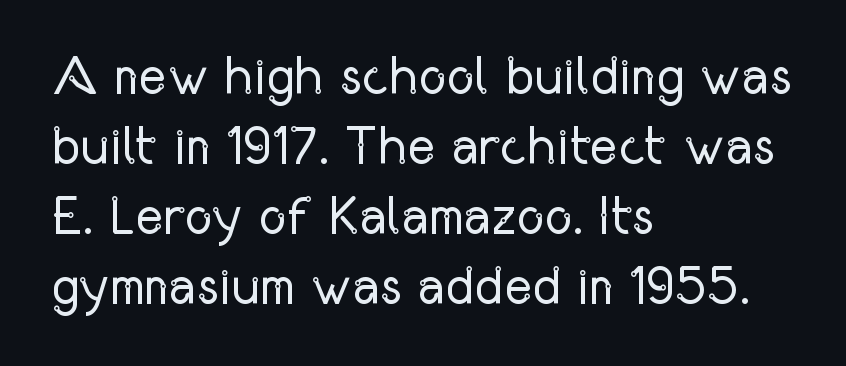
{"serif": "no", "italic": "no", "bold": "no", "weight": "regular", "width": "condensed", "stroke_contrast": "low", "x_height": "medium", "monospaced": "no", "underline": "no", "align": "left", "line_spacing": "normal", "line_spacing_ratio": 1.32, "letter_spacing": "normal", "letter_spacing_em": 0.0, "glyph_px": 53}
